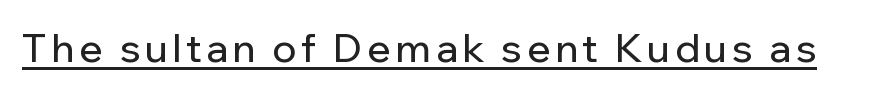
Q: Is the text italic (slanted)? A: No, it is upright.
Q: Is the typeface a serif or a sans-serif typeface? A: Sans-serif.
Q: Is the text underlined? A: Yes.
Q: Width (condensed, normal, or wide)? A: Normal.
Q: Stroke contrast? A: Low.
Q: x-height? A: Medium.
Q: Monospaced? A: No.
